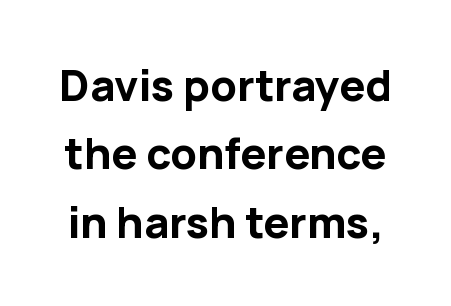
{"serif": "no", "italic": "no", "bold": "yes", "weight": "bold", "width": "normal", "stroke_contrast": "low", "x_height": "medium", "monospaced": "no", "underline": "no", "line_spacing": "normal", "line_spacing_ratio": 1.59, "letter_spacing": "normal", "letter_spacing_em": 0.0, "glyph_px": 43}
